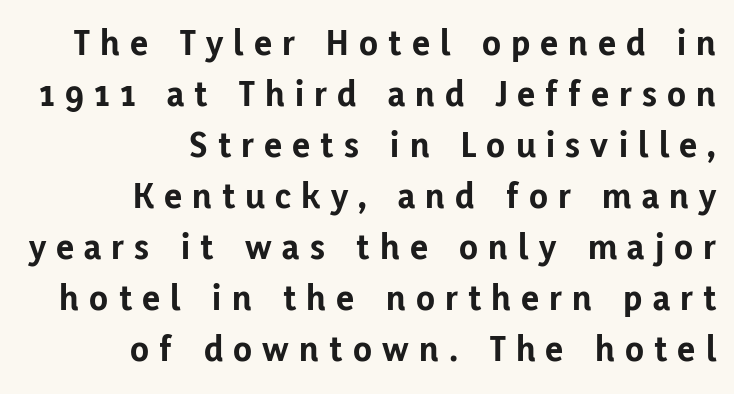
The image shows 38 px bold sans-serif type, upright; set right-aligned, normal line spacing (1.34x), unusually wide letter spacing (+0.27 em), not underlined; low stroke contrast and a medium x-height.
